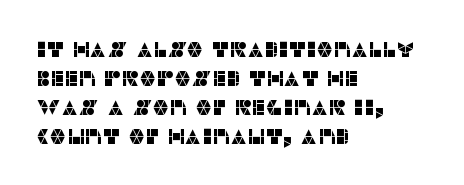
{"italic": "no", "underline": "no", "align": "left", "line_spacing": "normal", "line_spacing_ratio": 1.38, "letter_spacing": "normal", "letter_spacing_em": 0.0, "glyph_px": 21}
